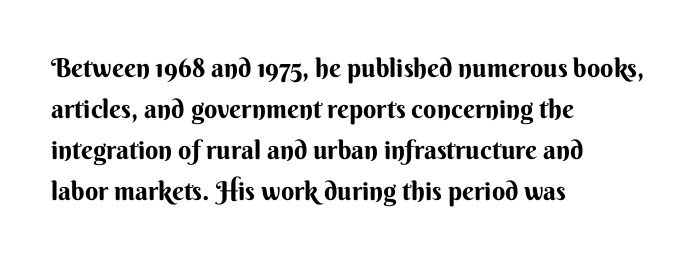
Standard letterfit; no display-style spreading of the glyphs. Compared with typical paragraphs, the rows here are spaced about the same. A bare baseline throughout the passage. Every stem runs plumb, perpendicular to the baseline. The typesetter chose a ragged-right arrangement here. The font is running at its bold setting.
